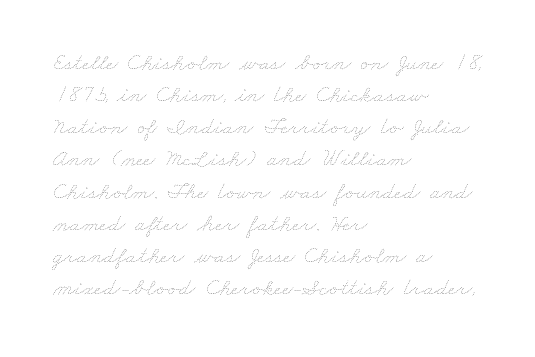
Q: Is the text bold? A: No.
Q: Is the text underlined? A: No.
Q: How is the paragraph aligned? A: Left-aligned.
Q: Is the spacing between letters normal or unusually wide? A: Normal.
Q: Is the spacing between lines tight, normal or loose? A: Normal.
